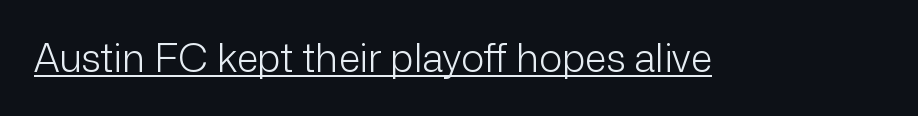
Note the varied advance widths — an 'i' is clearly narrower than an 'm'. Every stem runs plumb, perpendicular to the baseline. Emphasis is given by a line drawn under the lettering. Tracking value appears to be zero — textbook default spacing.
